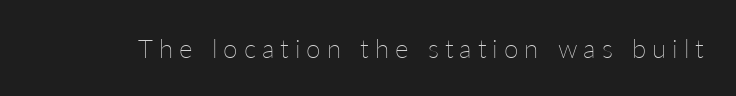
A typesetter would call this heavily tracked-out type. The font sits on the lighter half of the weight spectrum, regular included. Check the space under the baseline: it is left empty. The lettering holds an erect, upright posture throughout.
